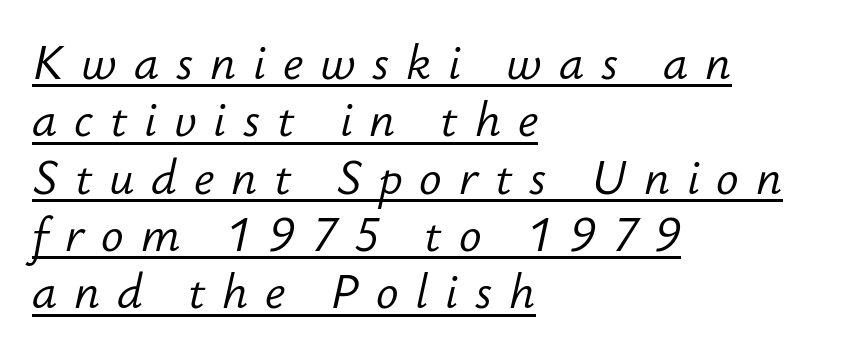
The image shows 47 px light type, italic (leaning right); set left-aligned, line spacing 1.22x, unusually wide letter spacing (+0.36 em), underlined; low stroke contrast and a small x-height.
